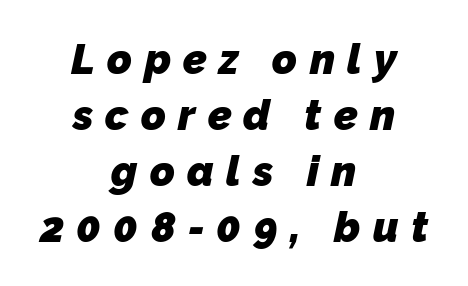
The image shows 42 px heavy sans-serif type; set centered, normal line spacing (1.33x), unusually wide letter spacing (+0.29 em), not underlined; low stroke contrast and a medium x-height.
